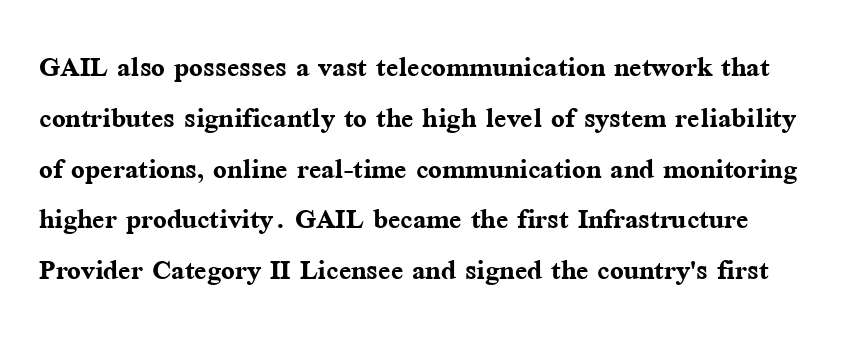
{"serif": "yes", "italic": "no", "bold": "yes", "weight": "semibold", "width": "normal", "stroke_contrast": "medium", "x_height": "medium", "monospaced": "no", "underline": "no", "line_spacing": "normal", "line_spacing_ratio": 1.41, "letter_spacing": "normal", "letter_spacing_em": 0.0, "glyph_px": 36}
